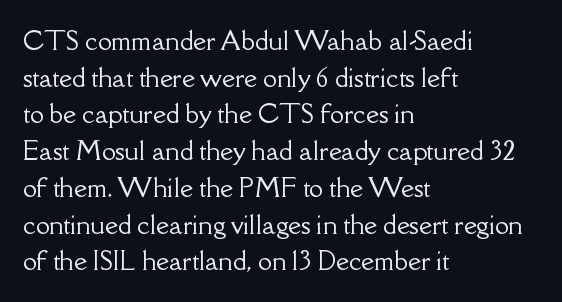
The image shows 25 px text type, upright; set left-aligned, normal line spacing (1.47x), normal letter spacing, not underlined.
